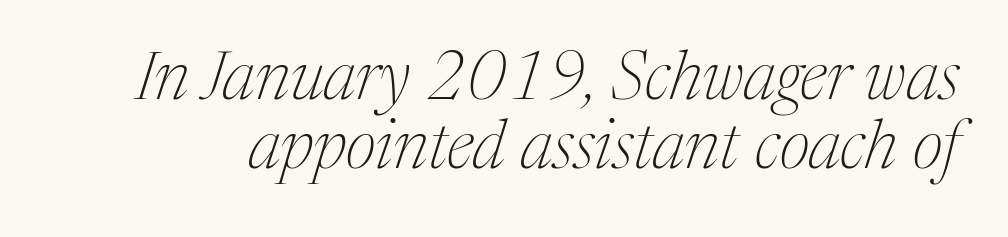
{"serif": "yes", "italic": "yes", "lean": "right", "slant_degrees": 17, "bold": "no", "weight": "thin", "width": "normal", "stroke_contrast": "medium", "x_height": "medium", "monospaced": "no", "underline": "no", "line_spacing": "tight", "line_spacing_ratio": 1.02, "letter_spacing": "normal", "letter_spacing_em": 0.0, "glyph_px": 68}
